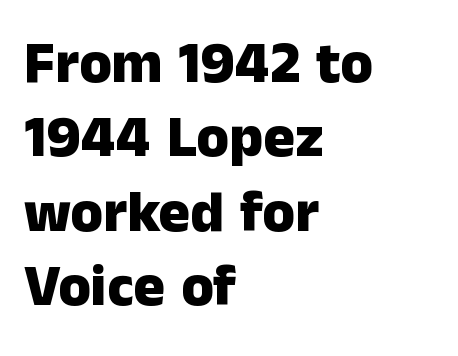
The image shows 59 px heavy sans-serif type, upright; set left-aligned, normal line spacing (1.26x), normal letter spacing, not underlined; low stroke contrast and a medium x-height.
